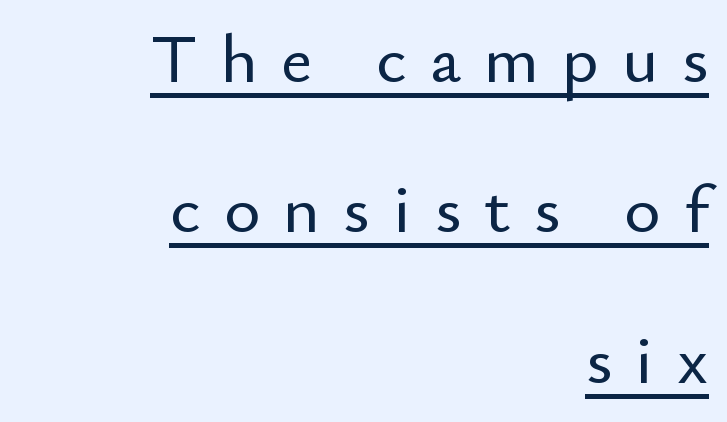
Ordinary non-slanted type is in use. The line-height multiplier appears high, well above default. Spacing verdict: proportional, widths tailored to each character. Horizontal alignment here is rightward, an uncommon choice for prose.
